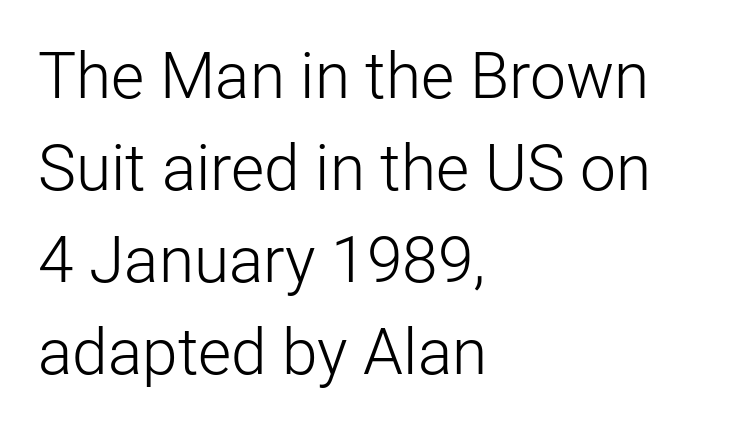
Type without underlining. The glyphs in this specimen are sans serif. The leading is moderate, giving the passage an even texture. The passage is arranged the way most books set body copy — flush left. The gaps between neighbouring characters are ordinary and unremarkable.
